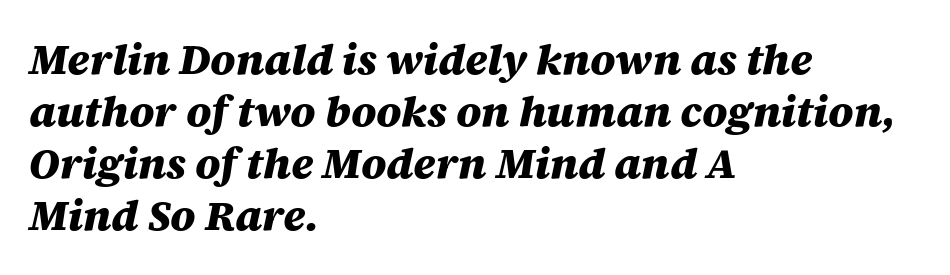
The image shows 43 px heavy type, italic (leaning right); set left-aligned, line spacing 1.21x, normal letter spacing, not underlined; medium stroke contrast and a large x-height.
